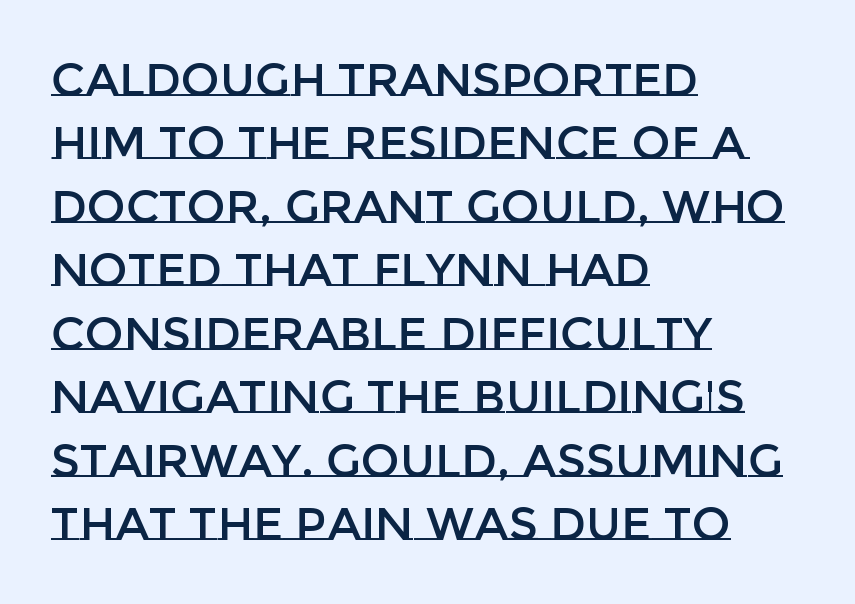
{"italic": "no", "width": "normal", "stroke_contrast": "low", "x_height": "large", "monospaced": "no", "underline": "no", "align": "left", "line_spacing": "normal", "line_spacing_ratio": 1.38, "letter_spacing": "normal", "letter_spacing_em": 0.0, "glyph_px": 46}
